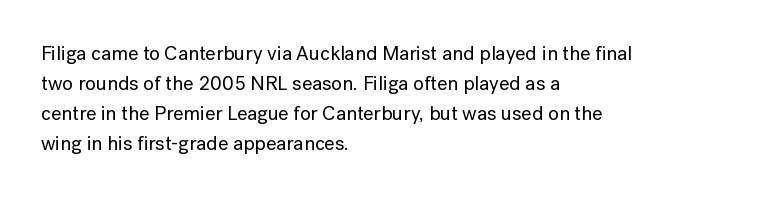
{"italic": "no", "underline": "no", "align": "left", "line_spacing": "normal", "line_spacing_ratio": 1.5, "letter_spacing": "normal", "letter_spacing_em": 0.0, "glyph_px": 20}
